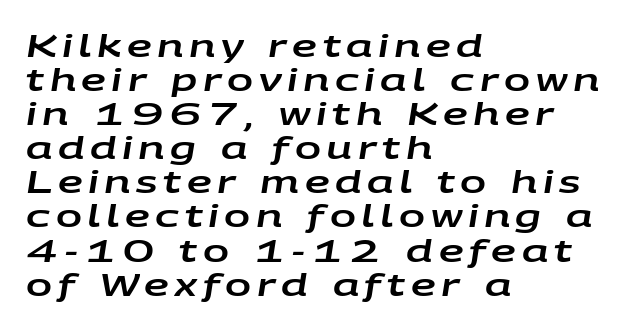
Q: Is the text italic (slanted)? A: Yes, it leans right by about 9 degrees.
Q: Is the text underlined? A: No.
Q: How is the paragraph aligned? A: Left-aligned.
Q: Is the spacing between lines tight, normal or loose? A: Tight.
Q: Width (condensed, normal, or wide)? A: Wide.
Q: Stroke contrast? A: Low.
Q: x-height? A: Large.
Q: Monospaced? A: No.
